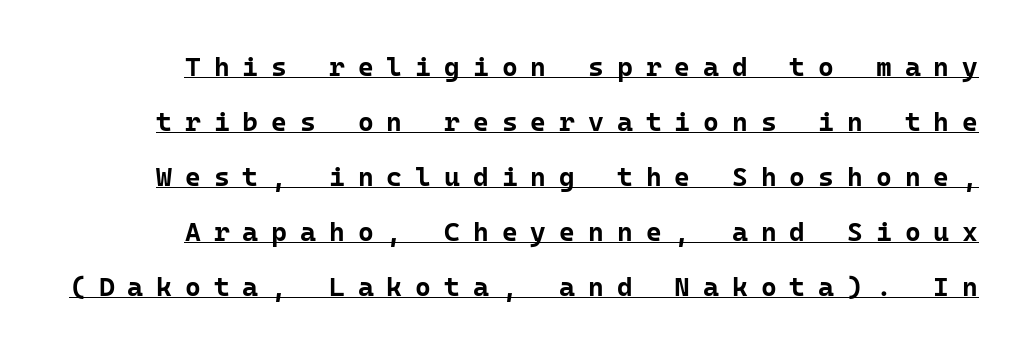
The image shows 27 px bold type, upright; set loose line spacing (2.04x), unusually wide letter spacing (+0.48 em), underlined.
